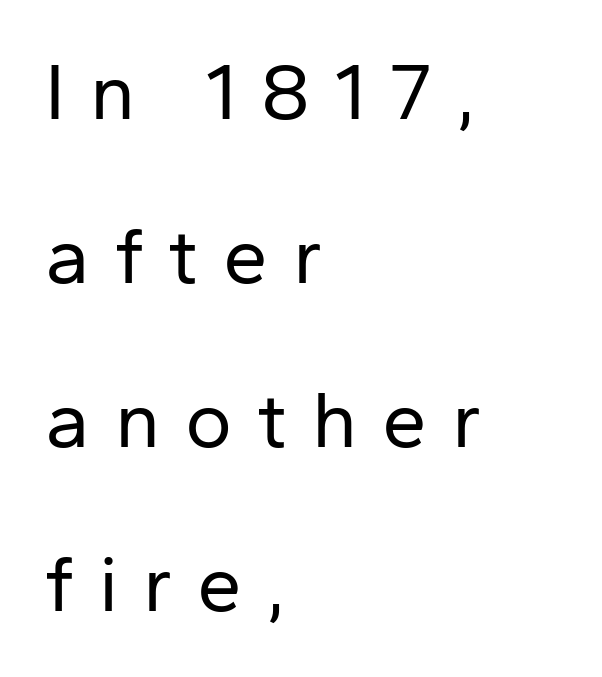
The image shows 80 px regular-weight sans-serif type, upright; set left-aligned, loose line spacing (2.05x), unusually wide letter spacing (+0.31 em), not underlined; low stroke contrast and a medium x-height.
